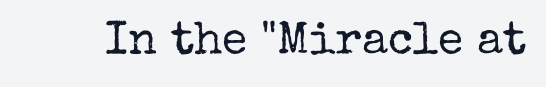
The lettering stays uniformly vertical, giving the passage a roman look. The passage shown is not underscored anywhere. To sum up the face: it has serifs. The cut favours lightness, reaching ordinary text weight at its darkest. You could not count columns in this text — the font is proportionally spaced. Standard letterfit; no display-style spreading of the glyphs.
